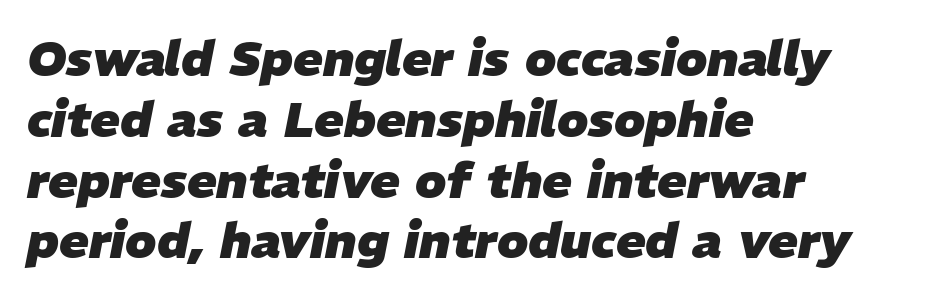
Nobody touched the tracking dial on this one. Think of a printed novel: that variable character pitch is what you see here. The string is rendered with underlining switched off. The text carries the slant typical of an italic or oblique font. Where is the straight margin? On the left. How heavy is the stroke? Heavy — this is a bold.
